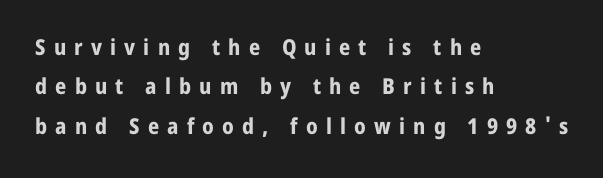
Does the weight exceed regular? Yes, all the way to bold. The setting favours the left margin, as ordinary paragraphs usually do. Glyph-to-glyph distance is far greater than everyday printed text. Upright lettering throughout. The foot of each line stays bare and open.
